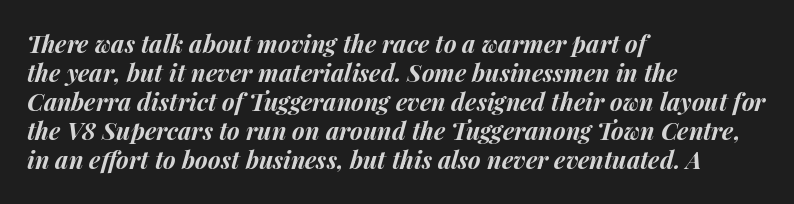
This sample uses plain, unmodified letter spacing. Check under the words: just untouched page. These lines carry a lot of weight — the face is fully bold. Compared with a centered layout, this one pins lines to the left instead.
